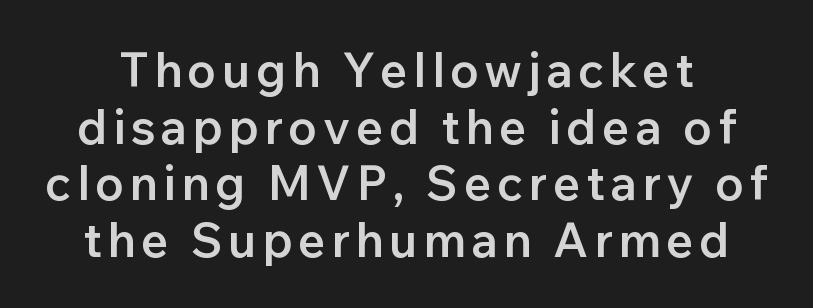
The image shows 48 px semibold sans-serif type, upright; set line spacing 1.18x, not underlined; low stroke contrast and a medium x-height.
